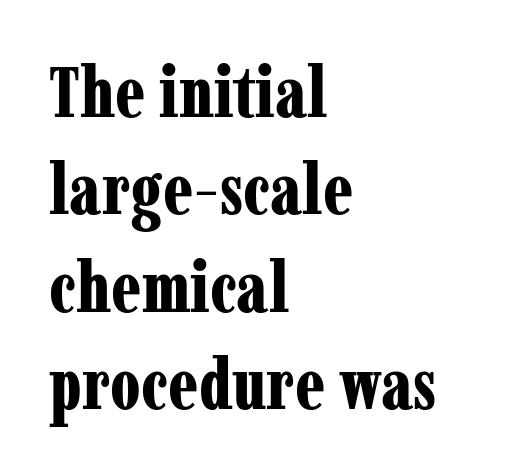
The image shows 71 px bold, condensed serif type, upright; set left-aligned, normal line spacing (1.37x), normal letter spacing, not underlined; low stroke contrast and a medium x-height.
